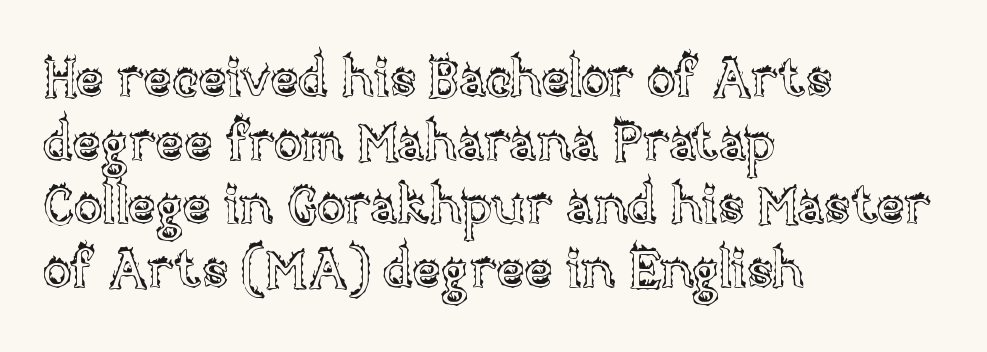
{"italic": "no", "width": "normal", "x_height": "large", "monospaced": "no", "underline": "no", "align": "left", "line_spacing_ratio": 1.2, "letter_spacing": "normal", "letter_spacing_em": 0.0, "glyph_px": 53}
